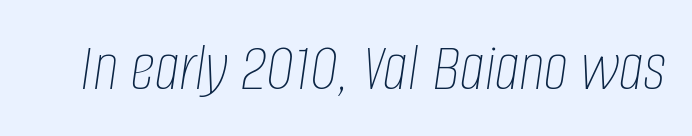
{"italic": "yes", "lean": "right", "slant_degrees": 8, "bold": "no", "weight": "thin", "width": "condensed", "stroke_contrast": "low", "x_height": "large", "monospaced": "no", "underline": "no", "letter_spacing": "normal", "letter_spacing_em": 0.0, "glyph_px": 69}
